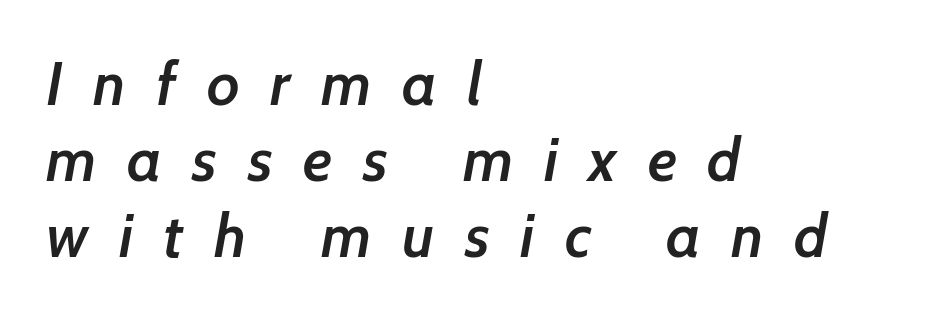
Summary of vertical rhythm: regular, with standard interline spacing. Letters rest on an invisible, unmarked baseline. Letterform terminals end flat and unadorned throughout the passage. If you drew a ruler down the left edge, every line would touch it. Stroke thickness is moderately raised; the sample reads as semibold.
